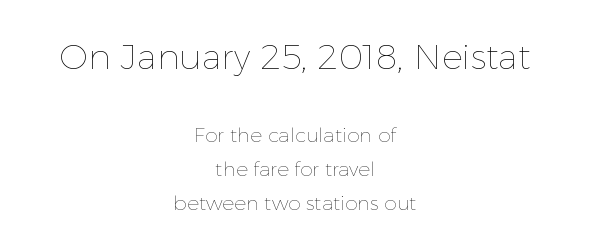
Q: Is the text bold? A: No.
Q: Is the text italic (slanted)? A: No, it is upright.
Q: Is the text underlined? A: No.
Q: How is the paragraph aligned? A: Centered.
Q: Is the spacing between letters normal or unusually wide? A: Normal.
Q: Is the spacing between lines tight, normal or loose? A: Normal.
Q: Which block of text is set in a larger size, the first (top) or the second (bottom)? A: The first (top) one.
Q: Width (condensed, normal, or wide)? A: Normal.
Q: x-height? A: Medium.
Q: Monospaced? A: No.
